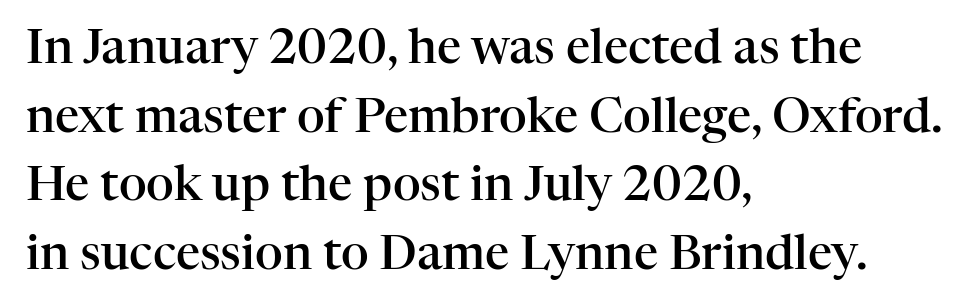
Q: Is the text bold? A: Semi-bold.
Q: Is the text italic (slanted)? A: No, it is upright.
Q: Is the typeface a serif or a sans-serif typeface? A: Serif.
Q: Is the text underlined? A: No.
Q: How is the paragraph aligned? A: Left-aligned.
Q: Is the spacing between letters normal or unusually wide? A: Normal.
Q: Is the spacing between lines tight, normal or loose? A: Normal.
Q: Width (condensed, normal, or wide)? A: Normal.
Q: Stroke contrast? A: High.
Q: x-height? A: Medium.
Q: Monospaced? A: No.
